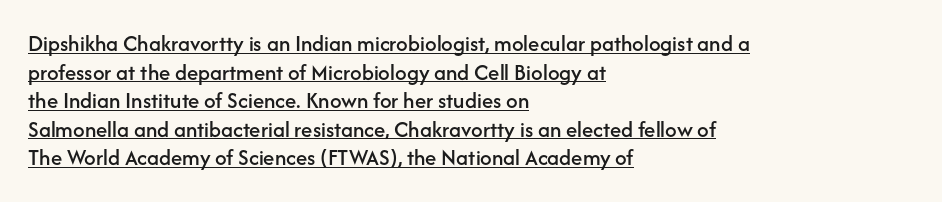
Q: Is the text italic (slanted)? A: No, it is upright.
Q: Is the text underlined? A: Yes.
Q: How is the paragraph aligned? A: Left-aligned.
Q: Is the spacing between letters normal or unusually wide? A: Normal.
